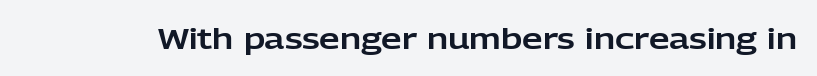
Q: Is the text italic (slanted)? A: No, it is upright.
Q: Is the typeface a serif or a sans-serif typeface? A: Sans-serif.
Q: Is the text underlined? A: No.
Q: Is the spacing between letters normal or unusually wide? A: Normal.
Q: Width (condensed, normal, or wide)? A: Normal.
Q: Stroke contrast? A: Low.
Q: x-height? A: Medium.
Q: Monospaced? A: No.
